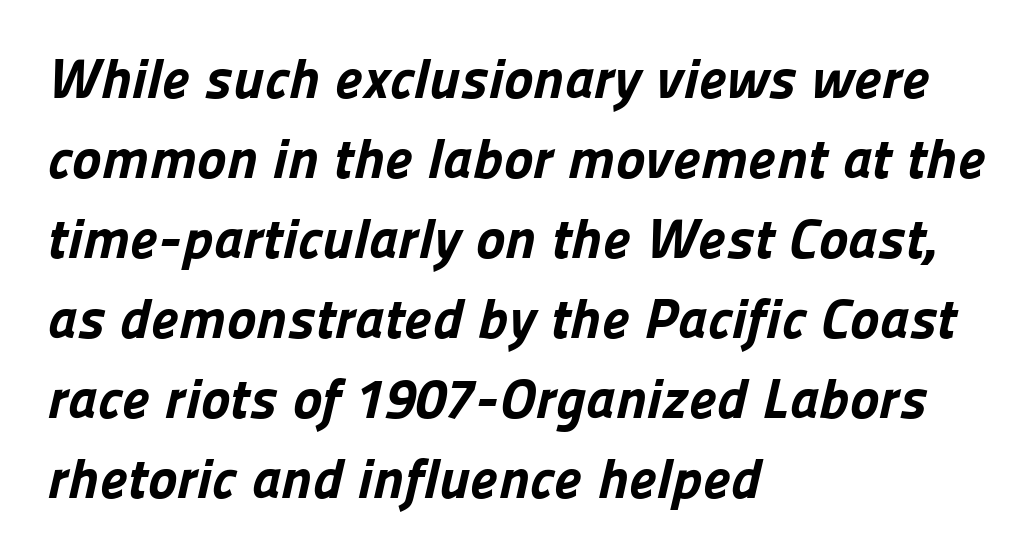
The image shows 56 px bold sans-serif type; set left-aligned, normal line spacing (1.43x), normal letter spacing, not underlined; low stroke contrast and a medium x-height.
